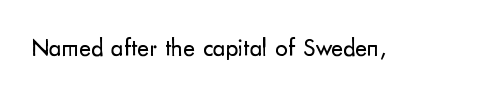
{"italic": "no", "bold": "no", "underline": "no", "letter_spacing": "normal", "letter_spacing_em": 0.0, "glyph_px": 25}
